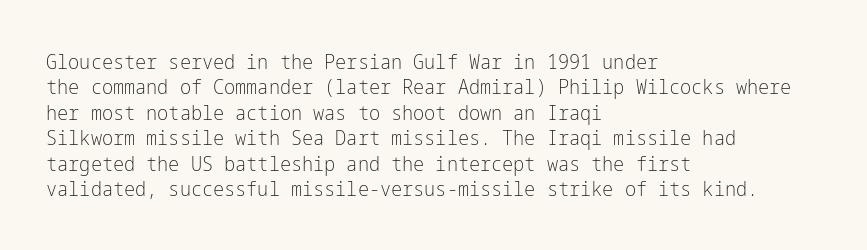
A bare baseline throughout the passage. Line beginnings align vertically; line endings do not. This sample uses plain, unmodified letter spacing. Posture: straight, roman, zero tilt. Is this a heavy cut? Hardly; it is regular or lighter.
